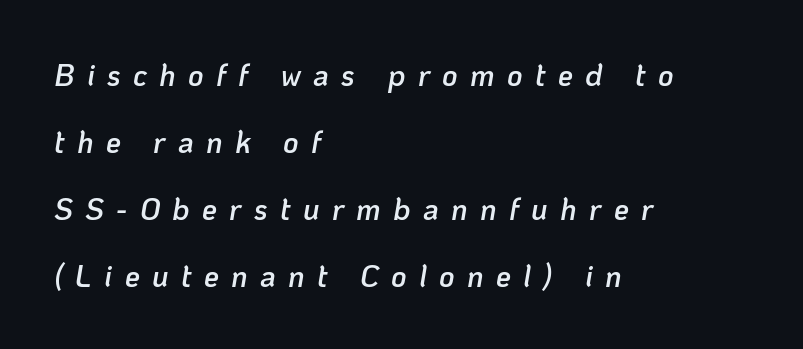
The image shows 30 px semibold type, italic (leaning right); set left-aligned, loose line spacing (2.23x), unusually wide letter spacing (+0.41 em), not underlined; low stroke contrast and a medium x-height.
